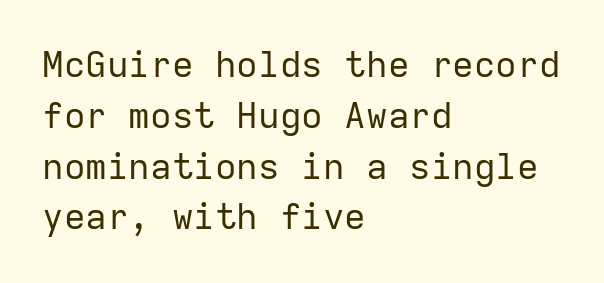
The letters march in equal steps, a hallmark of fixed-pitch type. The area under the type is left untouched. Students, note that the glyphs here touch the page at normal intervals. It's the straight-up-and-down kind of type. Unlike a traditional serif, this face leaves its strokes unadorned. Typeset ragged right — the left edge is the straight one.
